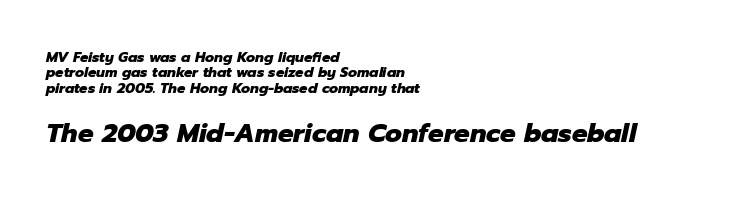
Q: Is the text bold? A: Yes.
Q: Is the text italic (slanted)? A: Yes, it leans right by about 12 degrees.
Q: Is the text underlined? A: No.
Q: How is the paragraph aligned? A: Left-aligned.
Q: Is the spacing between letters normal or unusually wide? A: Normal.
Q: Is the spacing between lines tight, normal or loose? A: Tight.
Q: Which block of text is set in a larger size, the first (top) or the second (bottom)? A: The second (bottom) one.
